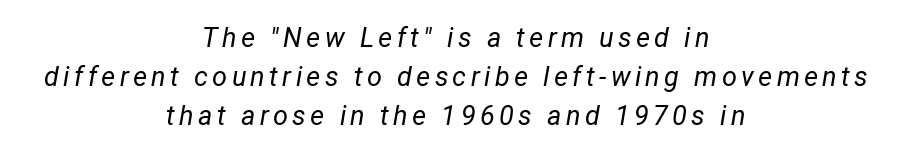
The image shows 27 px text type, italic (leaning right); set centered, normal line spacing (1.44x), not underlined.
